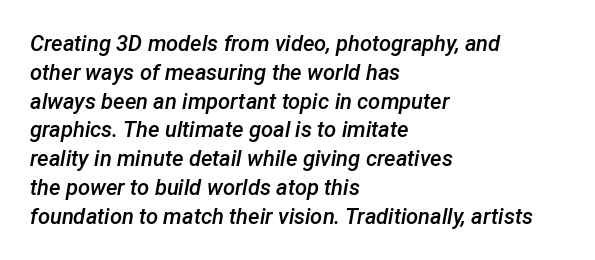
The image shows 22 px text type, italic (leaning right); set left-aligned, normal line spacing (1.31x), normal letter spacing, not underlined.
